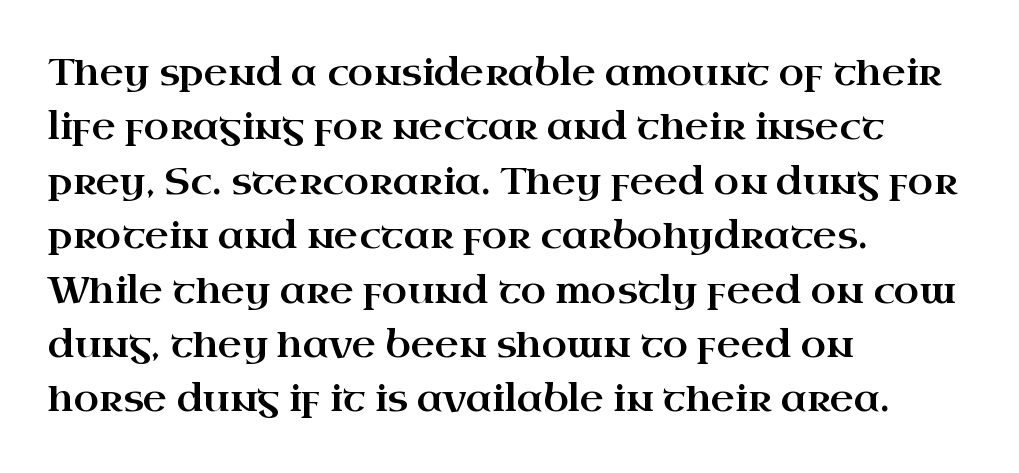
{"serif": "yes", "italic": "no", "width": "wide", "stroke_contrast": "high", "x_height": "small", "monospaced": "no", "underline": "no", "align": "left", "line_spacing": "normal", "line_spacing_ratio": 1.47, "letter_spacing": "normal", "letter_spacing_em": 0.0, "glyph_px": 37}
